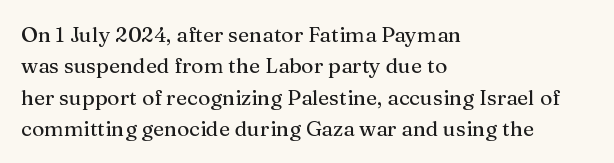
The compositor pushed each line to the left boundary. The designer left line spacing at the default. The rendering keeps characters at their native spacing. No italicization has been applied; the sample stays upright. Clear beneath every line of the passage.
